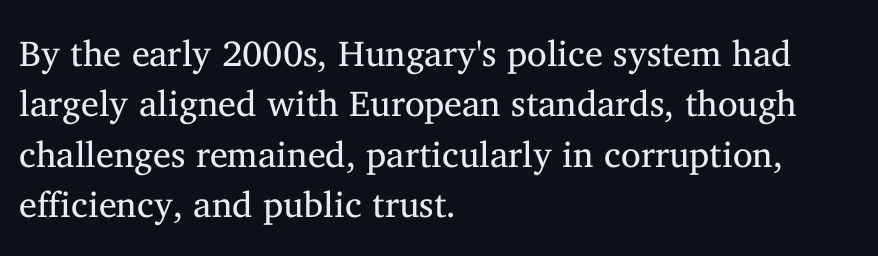
Each row of text sits above clean, open space. Compared with a centered layout, this one pins lines to the left instead. Notice how descenders clear the ascenders below comfortably — that's standard leading. The axis of the letterforms is exactly vertical. The designer went with a serif here, giving each stem small feet. Unbolded letterforms with no extra heft.
